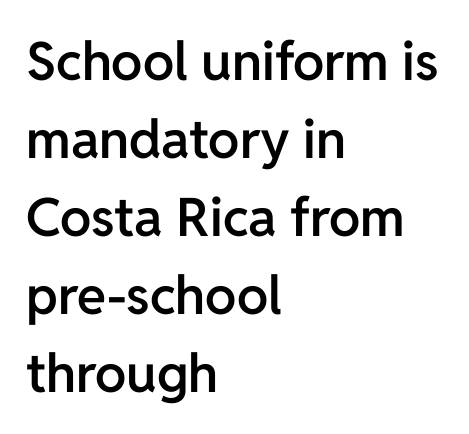
{"serif": "no", "italic": "no", "bold": "semi", "weight": "semibold", "width": "normal", "stroke_contrast": "low", "x_height": "medium", "monospaced": "no", "underline": "no", "align": "left", "line_spacing": "normal", "line_spacing_ratio": 1.47, "letter_spacing": "normal", "letter_spacing_em": 0.0, "glyph_px": 53}
